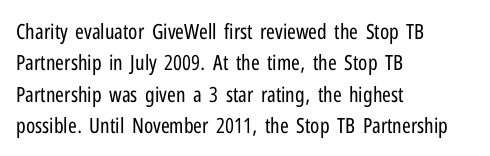
Q: Is the text bold? A: No.
Q: Is the text italic (slanted)? A: No, it is upright.
Q: Is the text underlined? A: No.
Q: How is the paragraph aligned? A: Left-aligned.
Q: Is the spacing between letters normal or unusually wide? A: Normal.
Q: Is the spacing between lines tight, normal or loose? A: Normal.
